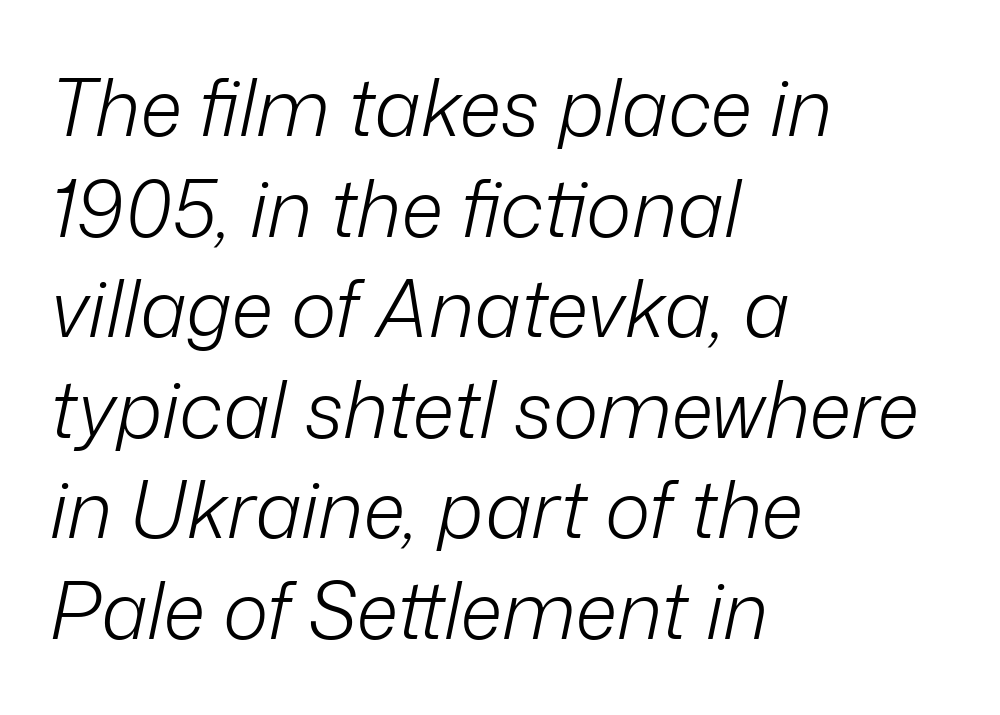
{"italic": "yes", "lean": "right", "slant_degrees": 12, "bold": "no", "weight": "light", "width": "normal", "stroke_contrast": "low", "x_height": "medium", "monospaced": "no", "underline": "no", "align": "left", "line_spacing": "normal", "line_spacing_ratio": 1.29, "letter_spacing": "normal", "letter_spacing_em": 0.0, "glyph_px": 78}
